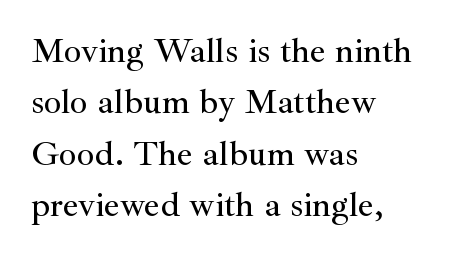
Q: Is the text italic (slanted)? A: No, it is upright.
Q: Is the typeface a serif or a sans-serif typeface? A: Serif.
Q: Is the text underlined? A: No.
Q: How is the paragraph aligned? A: Left-aligned.
Q: Is the spacing between letters normal or unusually wide? A: Normal.
Q: Is the spacing between lines tight, normal or loose? A: Normal.
Q: Width (condensed, normal, or wide)? A: Normal.
Q: Stroke contrast? A: Medium.
Q: x-height? A: Small.
Q: Monospaced? A: No.
